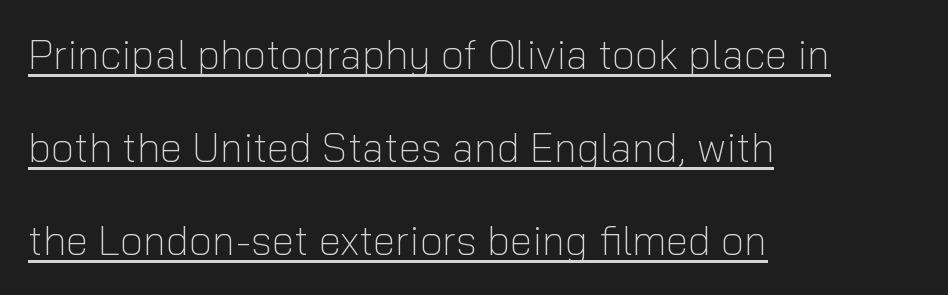
The image shows 41 px light sans-serif type, upright; set left-aligned, loose line spacing (2.27x), normal letter spacing, underlined; low stroke contrast and a medium x-height.
